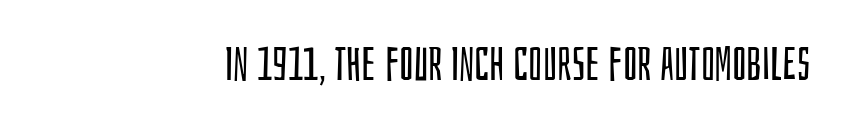
{"serif": "no", "italic": "no", "bold": "no", "weight": "regular", "width": "condensed", "stroke_contrast": "low", "x_height": "large", "monospaced": "no", "underline": "no", "letter_spacing": "normal", "letter_spacing_em": 0.0, "glyph_px": 46}
